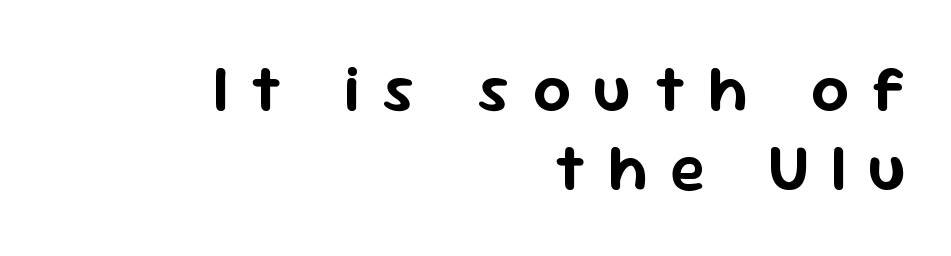
The passage shown has open, widely tracked lettering throughout. A flush-right, rag-left setting is used for this passage. The axis of the letterforms is exactly vertical. The baseline area is clear. No feet cap the strokes, marking this as sans-serif type.
